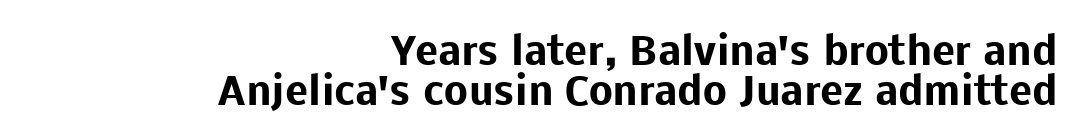
The image shows 38 px heavy sans-serif type, upright; set right-aligned, tight line spacing (1.05x), normal letter spacing, not underlined; low stroke contrast and a medium x-height.
